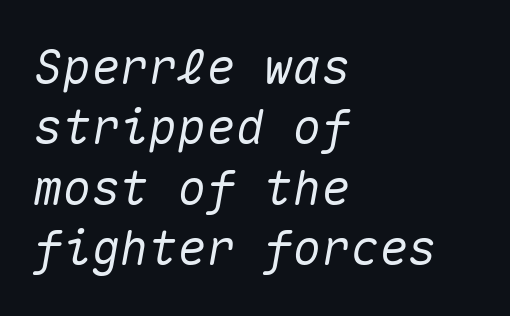
The image shows 48 px text type, italic (leaning right), monospaced; set left-aligned, normal line spacing (1.26x), normal letter spacing, not underlined; medium stroke contrast and a medium x-height.
